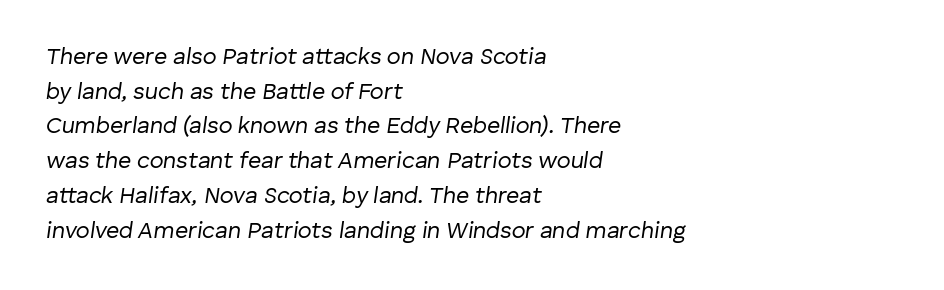
The image shows 23 px text type, italic (leaning right); set left-aligned, normal line spacing (1.51x), normal letter spacing, not underlined.
